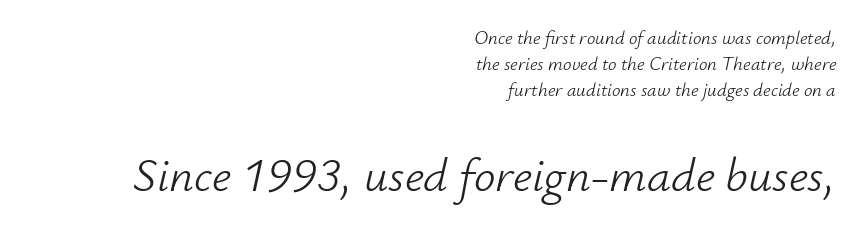
Q: Is the text bold? A: No.
Q: Is the text italic (slanted)? A: Yes, it leans right by about 12 degrees.
Q: Is the text underlined? A: No.
Q: How is the paragraph aligned? A: Right-aligned.
Q: Is the spacing between letters normal or unusually wide? A: Normal.
Q: Is the spacing between lines tight, normal or loose? A: Normal.
Q: Which block of text is set in a larger size, the first (top) or the second (bottom)? A: The second (bottom) one.
Q: Width (condensed, normal, or wide)? A: Normal.
Q: Stroke contrast? A: Low.
Q: x-height? A: Small.
Q: Monospaced? A: No.
